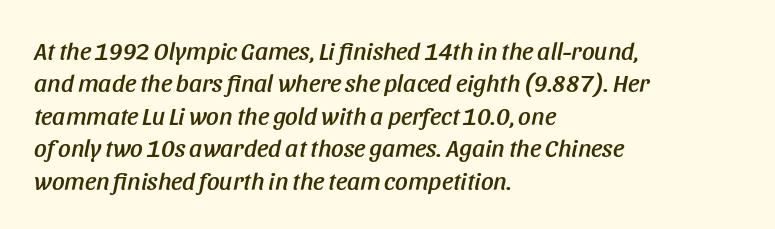
{"italic": "yes", "lean": "right", "slant_degrees": 11, "underline": "no", "align": "left", "line_spacing": "normal", "line_spacing_ratio": 1.3, "letter_spacing": "normal", "letter_spacing_em": 0.0, "glyph_px": 25}
